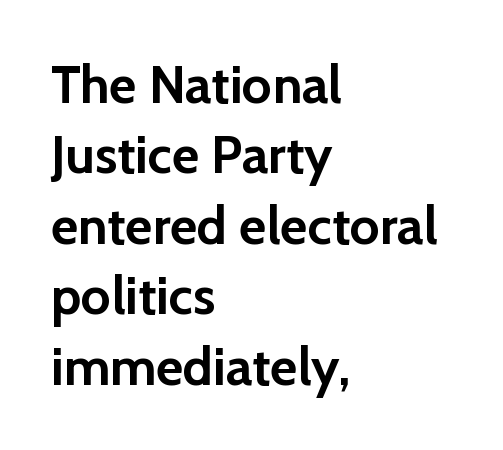
You could not count columns in this text — the font is proportionally spaced. Nobody touched the tracking dial on this one. Regular leading. In terms of posture, this sample is upright.
